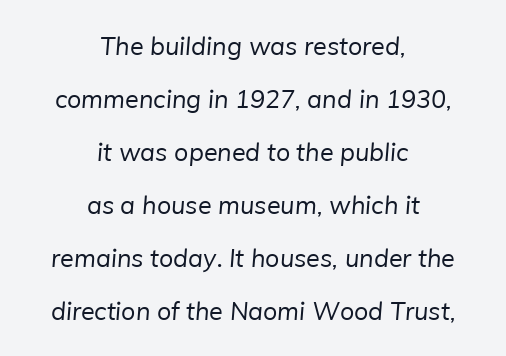
{"bold": "no", "underline": "no", "align": "center", "line_spacing": "loose", "line_spacing_ratio": 2.12, "letter_spacing": "normal", "letter_spacing_em": 0.0, "glyph_px": 25}
